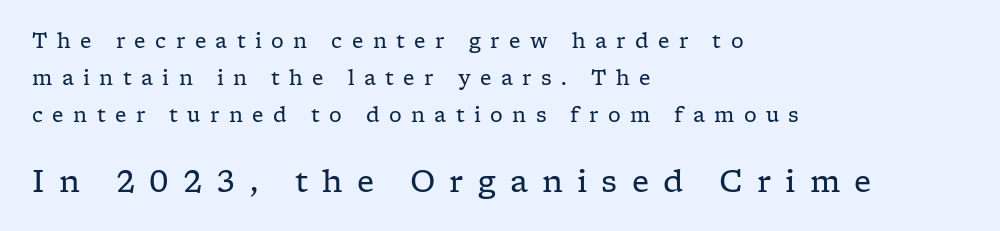
The image shows 30 px regular-weight, wide serif type, upright; set left-aligned, line spacing 1.86x, unusually wide letter spacing (+0.47 em), not underlined; the second (bottom) block is 1.5x larger; low stroke contrast and a medium x-height.
